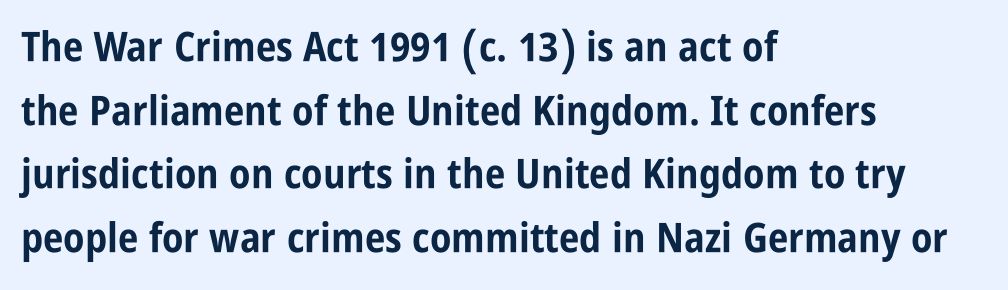
{"serif": "no", "italic": "no", "bold": "yes", "weight": "bold", "width": "condensed", "stroke_contrast": "low", "x_height": "large", "monospaced": "no", "underline": "no", "align": "left", "line_spacing": "normal", "line_spacing_ratio": 1.55, "letter_spacing": "normal", "letter_spacing_em": 0.0, "glyph_px": 41}
